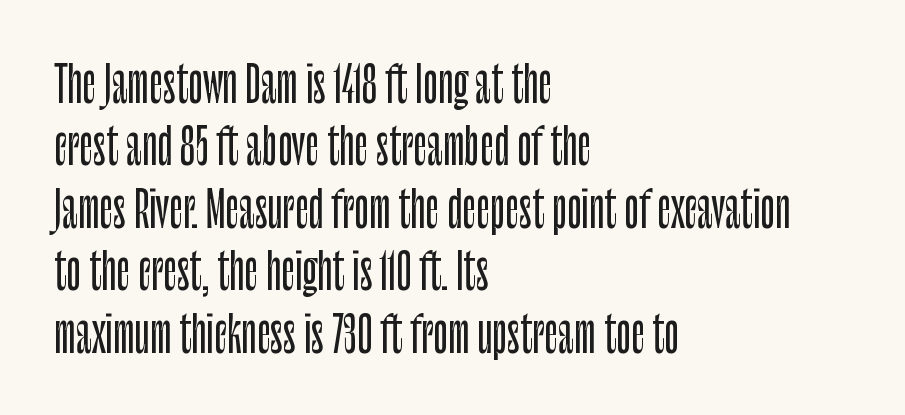
Nothing sits at the stroke ends, so this counts as sans-serif. The type is set solid horizontally, with unmodified tracking. Glance below the letters and you will spot only blank space. All the whitespace from short lines collects on the right. Note the varied advance widths — an 'i' is clearly narrower than an 'm'.
